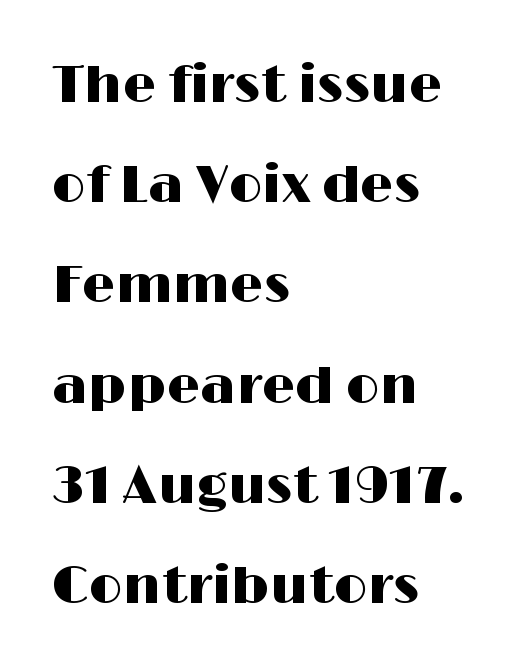
The typography opts for an upright posture over an oblique one. Words appear dense and cohesive because spacing is normal. Lines of text with bare space underneath. Is the block centered? No — it sits flush against the left margin. A typesetter would call this proportional, since set widths differ per character. Note: no serifs on the glyphs.
